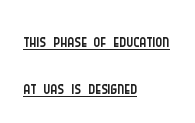
Between one letter and the next there's only the usual sliver of space. Posture: straight, roman, zero tilt. Typeset ragged right — the left edge is the straight one. Underlined type. The font sits on the lighter half of the weight spectrum, regular included.
